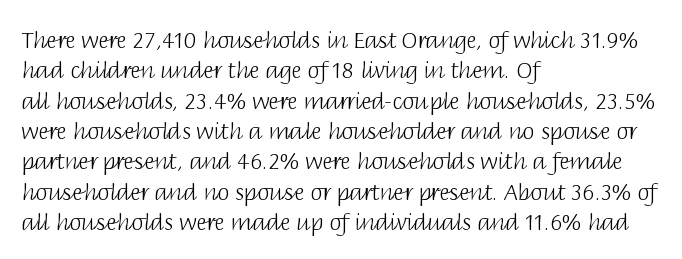
A quiet, ordinary-to-light weight characterises the typeface. The text block is weighted toward the left margin, trailing off unevenly rightward. This rendering leaves character spacing at its baseline value. Characters remain perfectly vertical along every line. The strip under each line holds only bare page.
